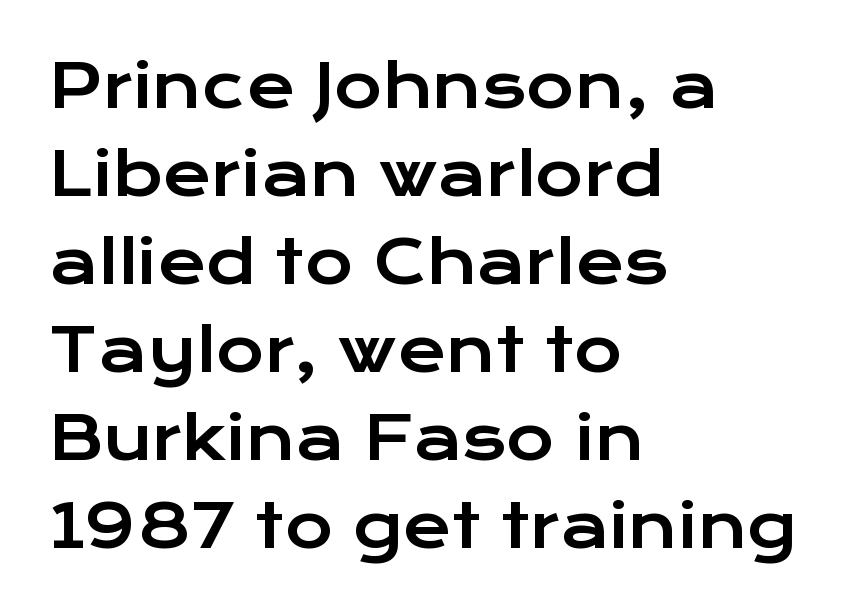
{"serif": "no", "italic": "no", "width": "wide", "stroke_contrast": "low", "x_height": "medium", "monospaced": "no", "underline": "no", "align": "left", "line_spacing": "normal", "line_spacing_ratio": 1.49, "letter_spacing": "normal", "letter_spacing_em": 0.0, "glyph_px": 59}
